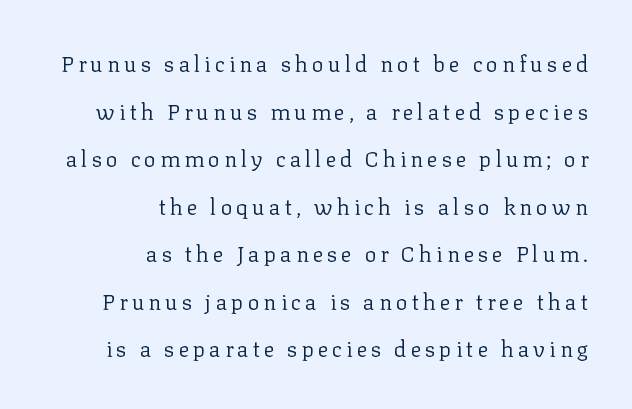
{"italic": "no", "bold": "no", "underline": "no", "align": "right", "line_spacing": "loose", "line_spacing_ratio": 2.16, "glyph_px": 22}
